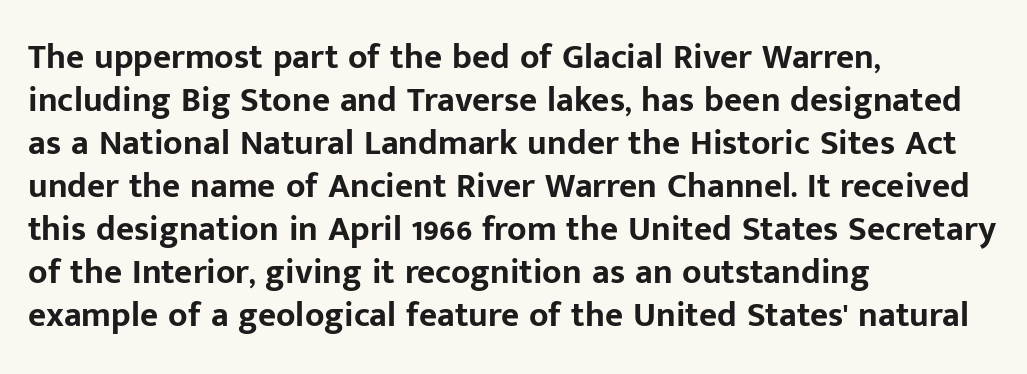
Q: Is the text bold? A: Yes.
Q: Is the text italic (slanted)? A: No, it is upright.
Q: Is the typeface a serif or a sans-serif typeface? A: Sans-serif.
Q: Is the text underlined? A: No.
Q: How is the paragraph aligned? A: Left-aligned.
Q: Is the spacing between letters normal or unusually wide? A: Normal.
Q: Width (condensed, normal, or wide)? A: Normal.
Q: Stroke contrast? A: Low.
Q: x-height? A: Medium.
Q: Monospaced? A: No.
